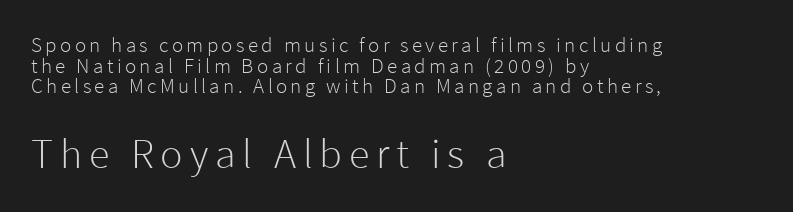
Every character sits straight up, as roman type does. Rule under the text: the space is simply empty. The passage shown is typeset with a sans-serif family. Is this a fixed-width face? No — the glyphs have proportional, varying widths. This layout puts the modest block above and the oversized block below.
